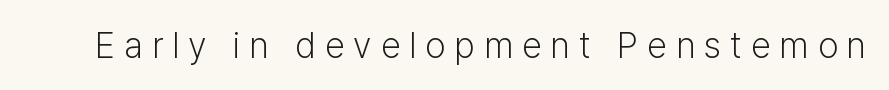
{"serif": "no", "italic": "no", "bold": "no", "weight": "light", "width": "normal", "stroke_contrast": "low", "x_height": "medium", "monospaced": "no", "underline": "no", "letter_spacing": "wide", "letter_spacing_em": 0.25, "glyph_px": 36}
